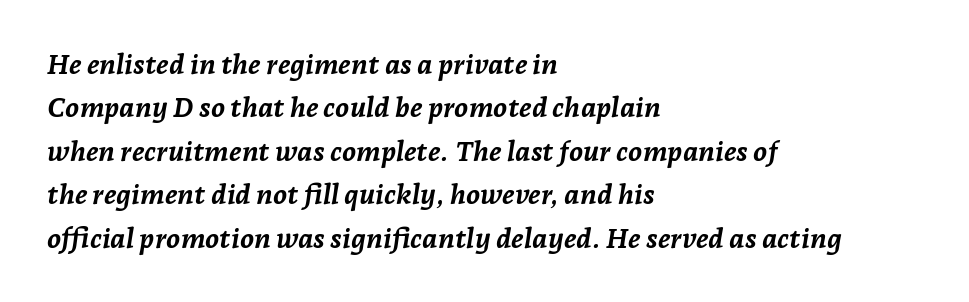
Q: Is the text bold? A: Yes.
Q: Is the text italic (slanted)? A: Yes, it leans right by about 7 degrees.
Q: Is the text underlined? A: No.
Q: How is the paragraph aligned? A: Left-aligned.
Q: Is the spacing between letters normal or unusually wide? A: Normal.
Q: Is the spacing between lines tight, normal or loose? A: Normal.
Q: Width (condensed, normal, or wide)? A: Normal.
Q: Stroke contrast? A: Low.
Q: x-height? A: Medium.
Q: Monospaced? A: No.
